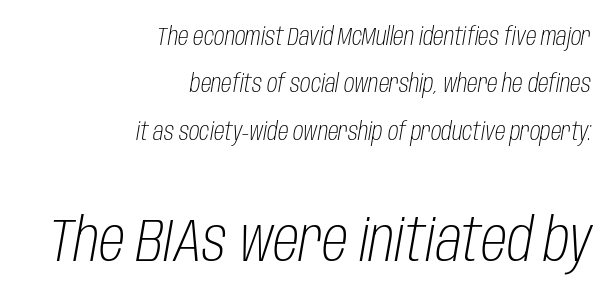
The image shows 59 px light, condensed type, italic (leaning right); set right-aligned, loose line spacing (1.97x), normal letter spacing, not underlined; the second (bottom) block is 2.46x larger; low stroke contrast and a large x-height.
